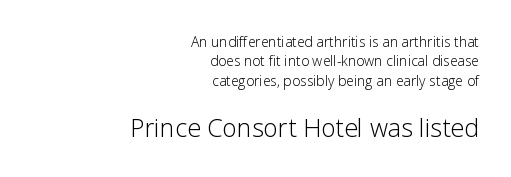
This is the regular roman posture of the typeface. Observe the ordinary spacing: letters are neighbours, not strangers. The face used here appears at its bigger size in the lower chunk. One glance says typical: line gaps are just what's usual. Alignment: flush right.
